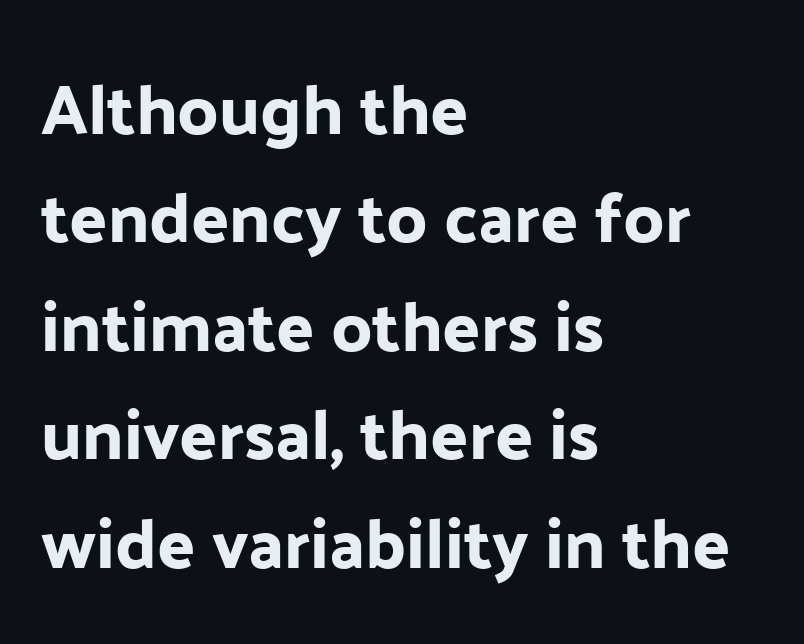
{"serif": "no", "italic": "no", "width": "normal", "stroke_contrast": "low", "x_height": "medium", "monospaced": "no", "underline": "no", "align": "left", "line_spacing": "normal", "line_spacing_ratio": 1.55, "letter_spacing": "normal", "letter_spacing_em": 0.0, "glyph_px": 70}
